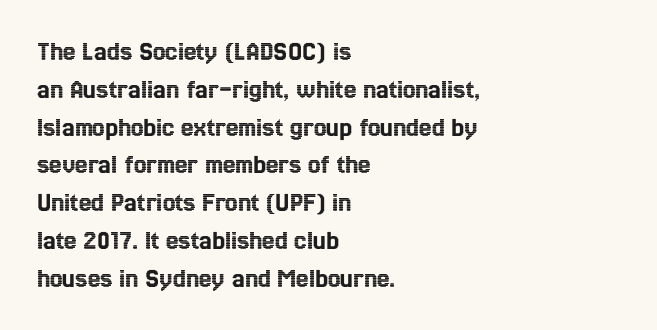
{"italic": "no", "width": "condensed", "x_height": "medium", "monospaced": "no", "underline": "no", "align": "left", "line_spacing": "normal", "line_spacing_ratio": 1.35, "letter_spacing": "normal", "letter_spacing_em": 0.0, "glyph_px": 28}
